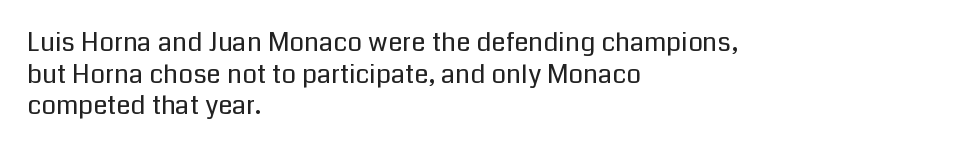
The image shows 26 px text type, upright; set left-aligned, line spacing 1.22x, normal letter spacing, not underlined.
